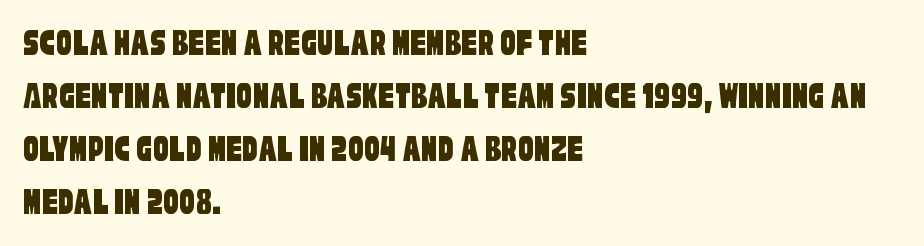
Typeset ragged right — the left edge is the straight one. This rendering employs a face without finishing strokes, i.e., a sans-serif. The glyphs are unaccompanied by any horizontal stroke below them. You could call the tracking neutral — neither tight nor loose. The leading is moderate, giving the passage an even texture.
